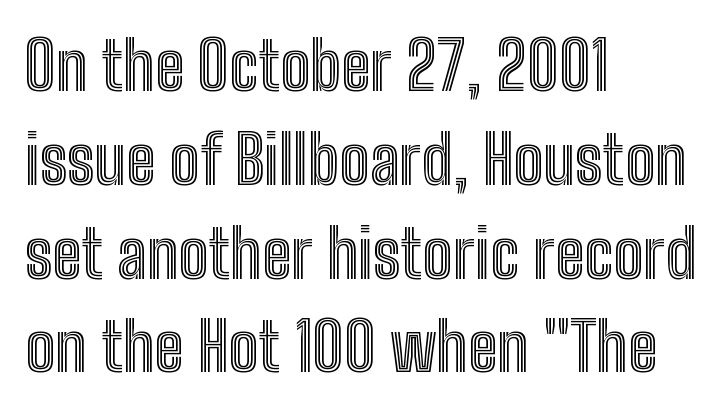
Q: Is the text italic (slanted)? A: No, it is upright.
Q: Is the text underlined? A: No.
Q: How is the paragraph aligned? A: Left-aligned.
Q: Is the spacing between letters normal or unusually wide? A: Normal.
Q: Is the spacing between lines tight, normal or loose? A: Normal.
Q: Width (condensed, normal, or wide)? A: Condensed.
Q: x-height? A: Medium.
Q: Monospaced? A: No.
